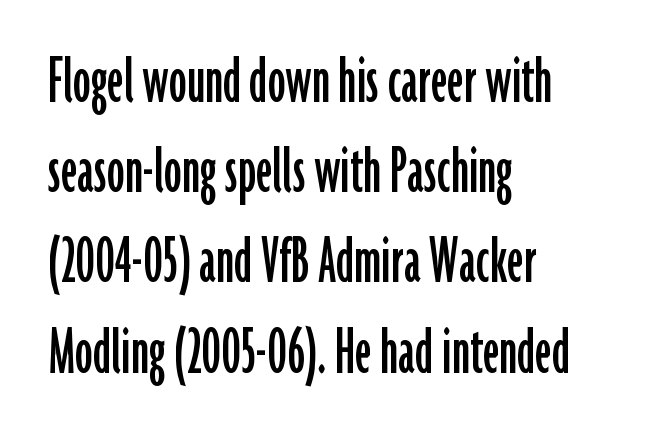
{"serif": "no", "italic": "no", "width": "condensed", "stroke_contrast": "low", "x_height": "medium", "monospaced": "no", "underline": "no", "align": "left", "line_spacing": "normal", "line_spacing_ratio": 1.27, "letter_spacing": "normal", "letter_spacing_em": 0.0, "glyph_px": 71}
